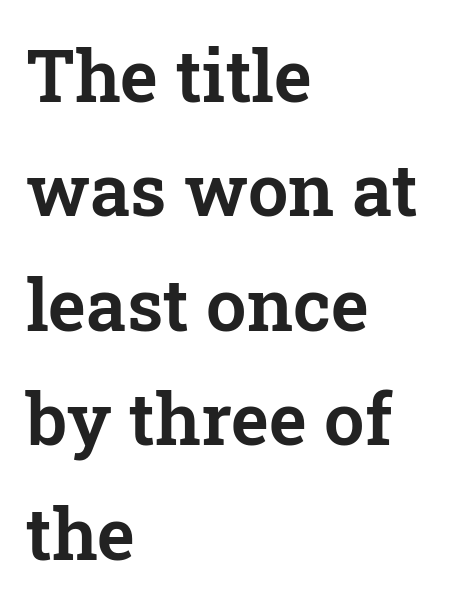
Regular leading. Line beginnings align vertically; line endings do not. Nothing unusual about the tracking: characters are spaced as the font intends. The font family rendered here belongs to the serif group. The letters advance in unequal steps, a hallmark of proportional type. These lines were composed using upright roman letters.
